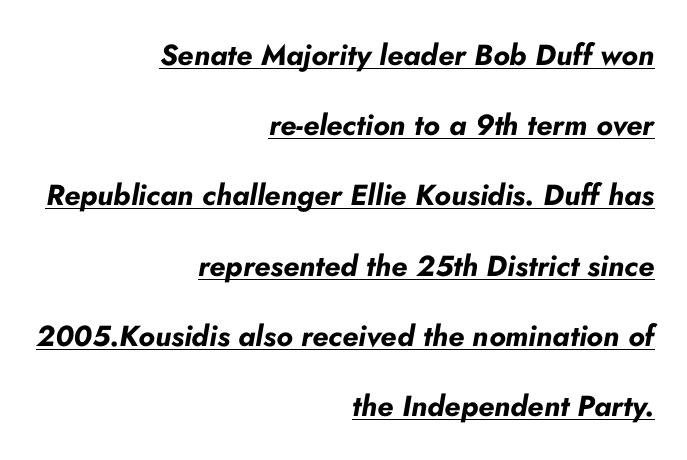
Q: Is the text bold? A: Yes.
Q: Is the text italic (slanted)? A: Yes, it leans right by about 10 degrees.
Q: Is the text underlined? A: Yes.
Q: How is the paragraph aligned? A: Right-aligned.
Q: Is the spacing between letters normal or unusually wide? A: Normal.
Q: Is the spacing between lines tight, normal or loose? A: Loose.
Q: Width (condensed, normal, or wide)? A: Normal.
Q: Stroke contrast? A: Low.
Q: x-height? A: Small.
Q: Monospaced? A: No.
